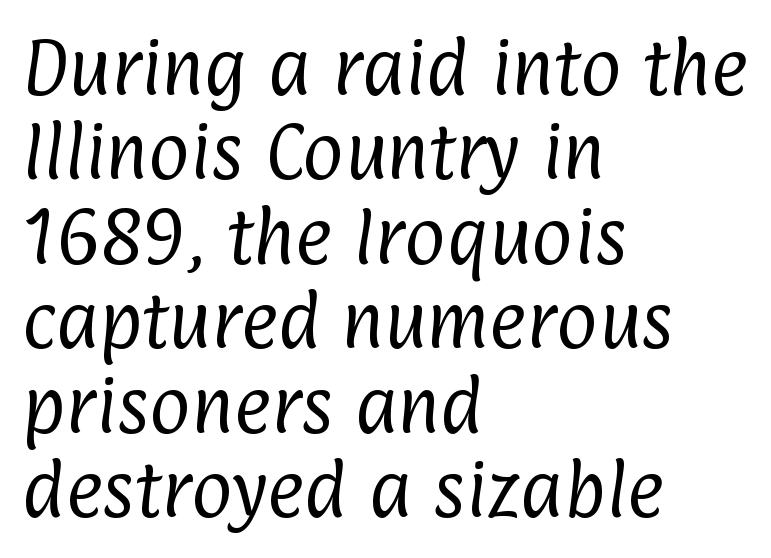
{"serif": "no", "bold": "no", "weight": "regular", "width": "condensed", "stroke_contrast": "low", "x_height": "medium", "monospaced": "no", "underline": "no", "align": "left", "line_spacing": "normal", "line_spacing_ratio": 1.34, "letter_spacing": "normal", "letter_spacing_em": 0.0, "glyph_px": 63}
